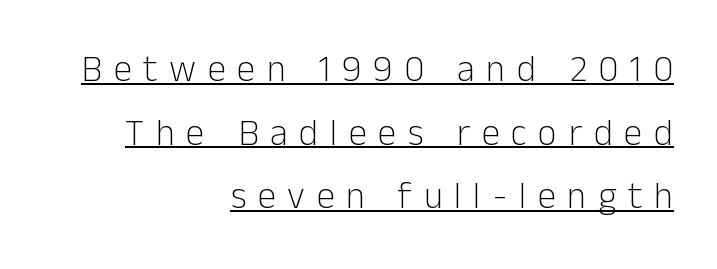
{"serif": "no", "italic": "no", "bold": "no", "weight": "light", "width": "normal", "stroke_contrast": "low", "x_height": "medium", "monospaced": "no", "underline": "yes", "align": "right", "line_spacing_ratio": 1.72, "letter_spacing": "wide", "letter_spacing_em": 0.31, "glyph_px": 37}
